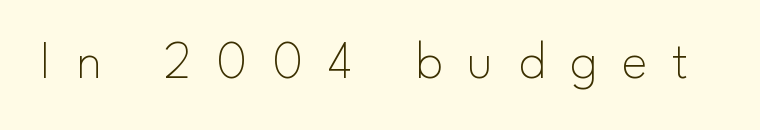
These lines are rendered in a variable-pitch font. Regarding serifs, this sample does without them. How are the letters spaced? Widely, with obvious added tracking. The weight tops out at a normal text grade. The zone under the glyphs is completely vacant. Vertical strokes here are truly vertical.
